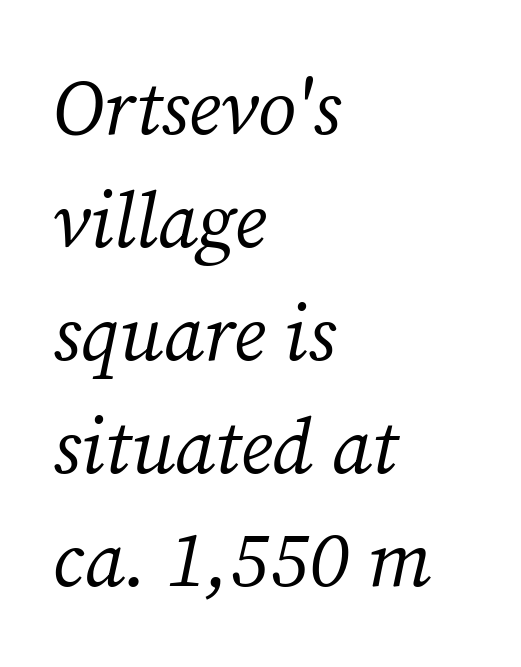
The image shows 78 px regular-weight serif type, italic (leaning right); set left-aligned, normal line spacing (1.45x), normal letter spacing, not underlined; medium stroke contrast and a medium x-height.
